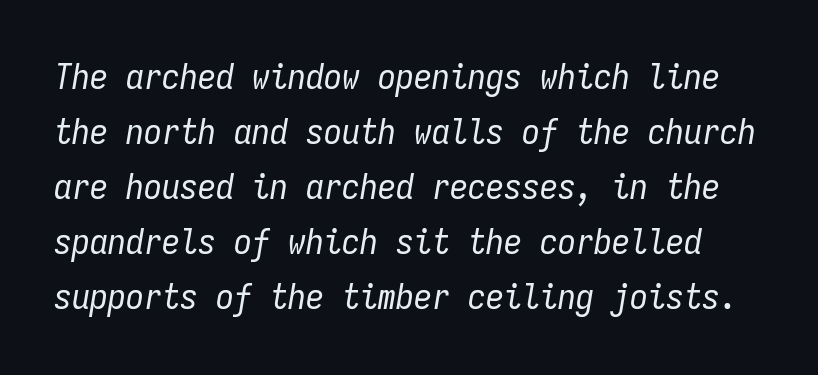
The image shows 36 px regular-weight, condensed type, italic (leaning right), monospaced; set normal line spacing (1.53x), normal letter spacing, not underlined; low stroke contrast and a medium x-height.
